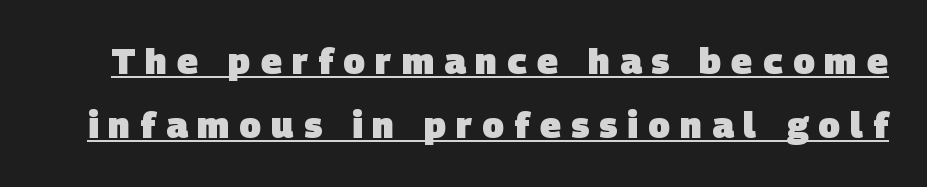
{"serif": "no", "bold": "yes", "weight": "heavy", "width": "normal", "stroke_contrast": "low", "x_height": "large", "monospaced": "no", "underline": "yes", "line_spacing_ratio": 1.78, "letter_spacing": "wide", "letter_spacing_em": 0.28, "glyph_px": 36}
